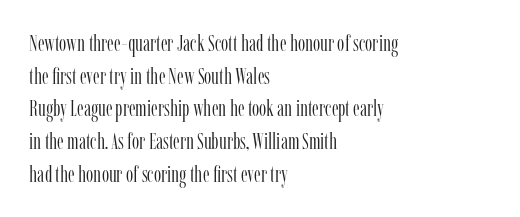
Q: Is the text bold? A: No.
Q: Is the text italic (slanted)? A: No, it is upright.
Q: Is the text underlined? A: No.
Q: How is the paragraph aligned? A: Left-aligned.
Q: Is the spacing between letters normal or unusually wide? A: Normal.
Q: Is the spacing between lines tight, normal or loose? A: Normal.
